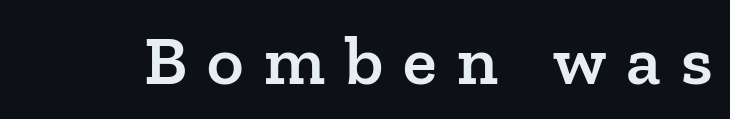
Does the type have serifs? Yes, each stem ends in a small foot. A somewhat darkened texture: the type is semibold rather than bold. This rendering widens character spacing well past its baseline value. Nobody drew a line under any word here.
